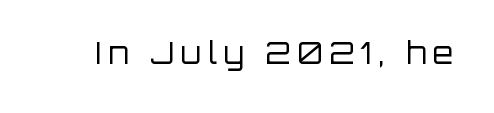
{"serif": "no", "italic": "no", "bold": "no", "weight": "regular", "width": "normal", "stroke_contrast": "low", "x_height": "large", "monospaced": "no", "underline": "no", "letter_spacing": "wide", "letter_spacing_em": 0.22, "glyph_px": 30}
